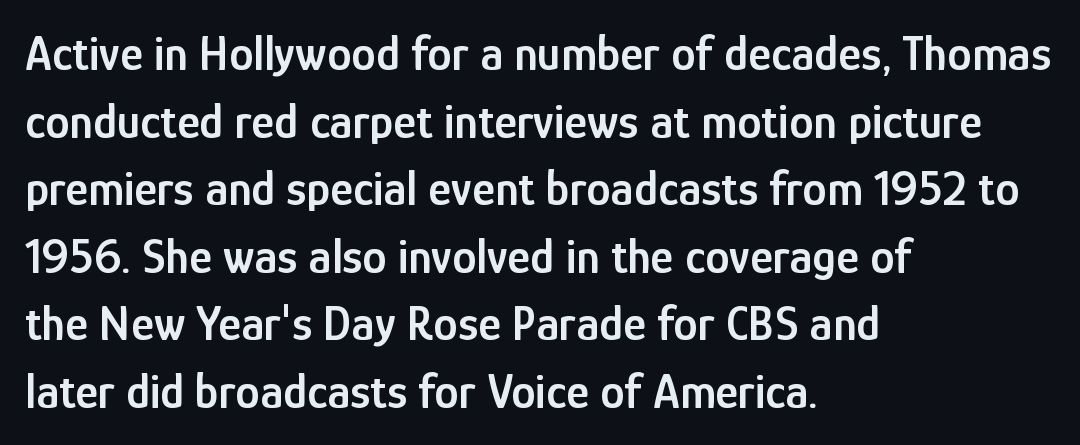
Has an underline been added? It has not. In terms of posture, this sample is upright. Layout note: lines flush left. This is moderately heavy type, rendered in semibold. A typesetter would call this proportional, since set widths differ per character.
